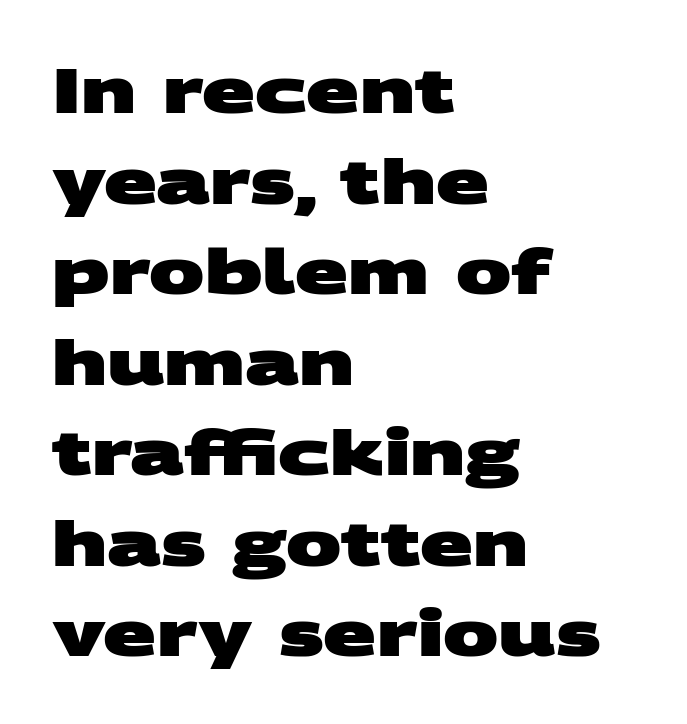
Character widths vary here, with narrow letters taking less room than wide ones. Unlike a traditional serif, this face leaves its strokes unadorned. Observe the ordinary spacing: letters are neighbours, not strangers. Decoration check: the copy has no underline. Stroke thickness is high; the sample reads as a true bold. In terms of leading, this rendering sits right in the middle.
